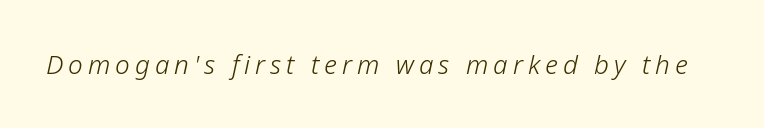
The image shows 26 px text type, italic (leaning right); set not underlined.
